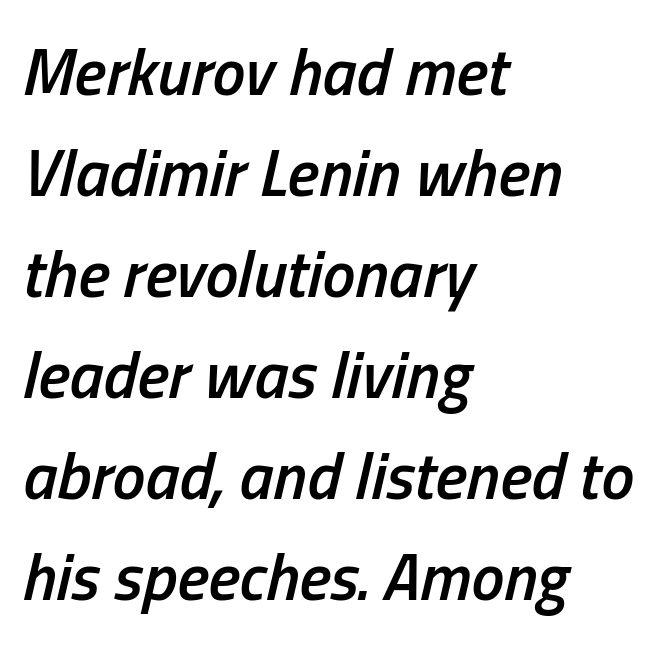
{"italic": "yes", "lean": "right", "slant_degrees": 13, "bold": "semi", "weight": "semibold", "width": "condensed", "stroke_contrast": "low", "x_height": "medium", "monospaced": "no", "underline": "no", "align": "left", "line_spacing": "normal", "line_spacing_ratio": 1.53, "letter_spacing": "normal", "letter_spacing_em": 0.0, "glyph_px": 66}
